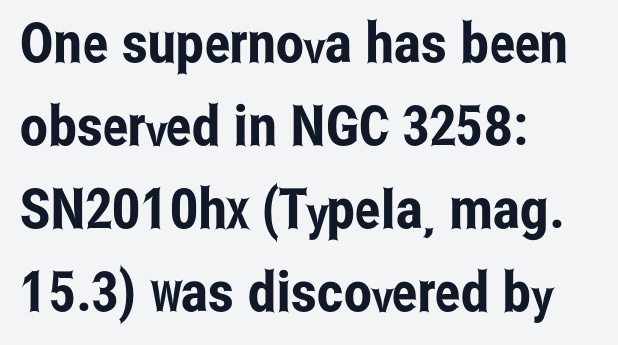
{"serif": "no", "italic": "no", "width": "condensed", "stroke_contrast": "low", "x_height": "medium", "monospaced": "no", "underline": "no", "align": "left", "line_spacing": "normal", "line_spacing_ratio": 1.48, "letter_spacing": "normal", "letter_spacing_em": 0.0, "glyph_px": 56}
